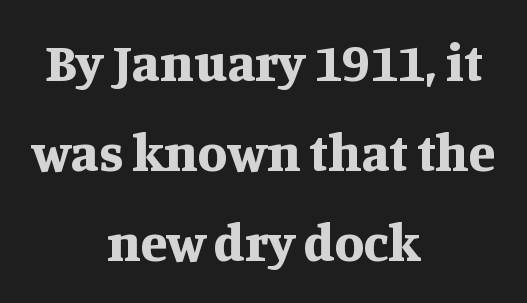
Q: Is the text bold? A: Yes.
Q: Is the text italic (slanted)? A: No, it is upright.
Q: Is the typeface a serif or a sans-serif typeface? A: Serif.
Q: Is the text underlined? A: No.
Q: How is the paragraph aligned? A: Centered.
Q: Is the spacing between letters normal or unusually wide? A: Normal.
Q: Is the spacing between lines tight, normal or loose? A: Normal.
Q: Width (condensed, normal, or wide)? A: Normal.
Q: Stroke contrast? A: Medium.
Q: x-height? A: Large.
Q: Monospaced? A: No.
